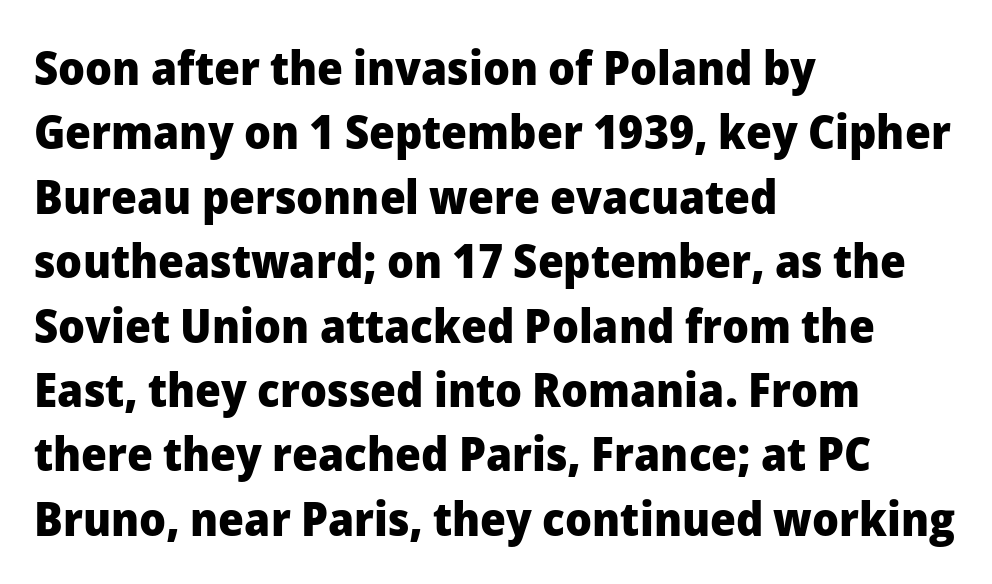
Q: Is the text bold? A: Yes.
Q: Is the text italic (slanted)? A: No, it is upright.
Q: Is the typeface a serif or a sans-serif typeface? A: Sans-serif.
Q: Is the text underlined? A: No.
Q: How is the paragraph aligned? A: Left-aligned.
Q: Is the spacing between letters normal or unusually wide? A: Normal.
Q: Is the spacing between lines tight, normal or loose? A: Normal.
Q: Width (condensed, normal, or wide)? A: Normal.
Q: Stroke contrast? A: Low.
Q: x-height? A: Medium.
Q: Monospaced? A: No.
